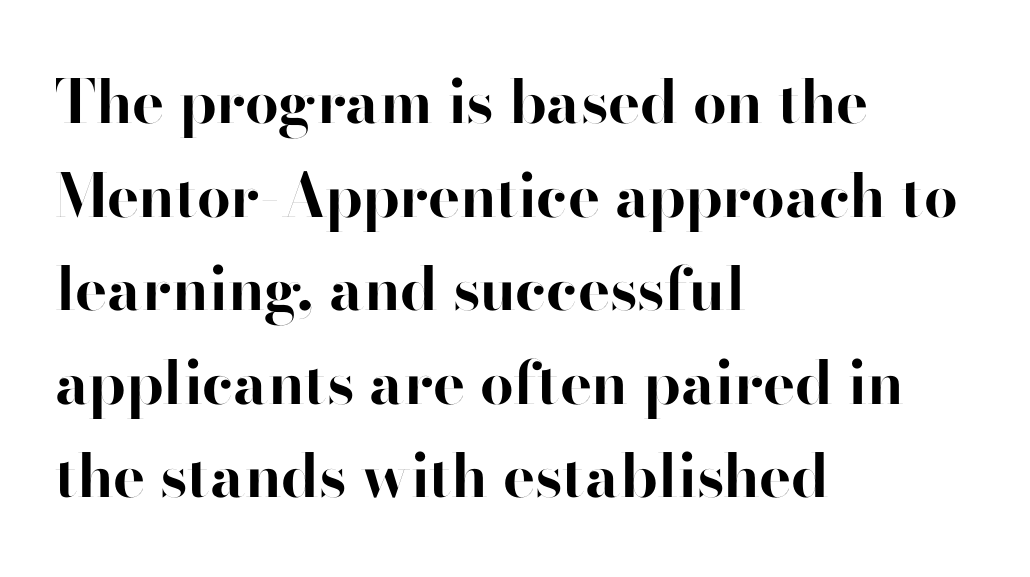
Q: Is the text bold? A: Yes.
Q: Is the text italic (slanted)? A: No, it is upright.
Q: Is the typeface a serif or a sans-serif typeface? A: Sans-serif.
Q: Is the text underlined? A: No.
Q: How is the paragraph aligned? A: Left-aligned.
Q: Is the spacing between letters normal or unusually wide? A: Normal.
Q: Is the spacing between lines tight, normal or loose? A: Normal.
Q: Width (condensed, normal, or wide)? A: Normal.
Q: Stroke contrast? A: High.
Q: x-height? A: Small.
Q: Monospaced? A: No.
